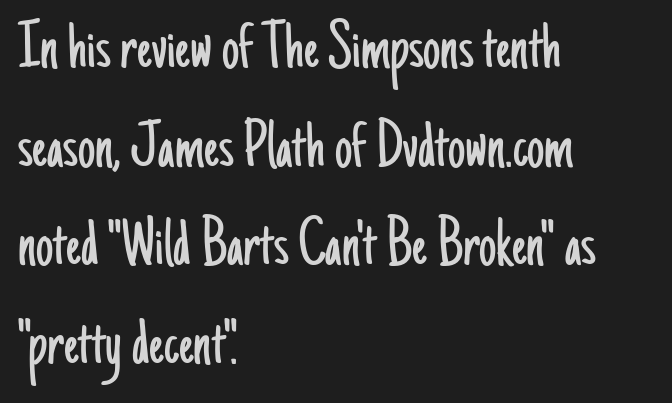
A clean baseline with only descenders dipping below it. Caption: multi-line text, flush left, ragged right. Unlike italic type, these characters show no tilt at all. Examine the stroke ends and you'll find no serifs. The rendering keeps characters at their native spacing.
